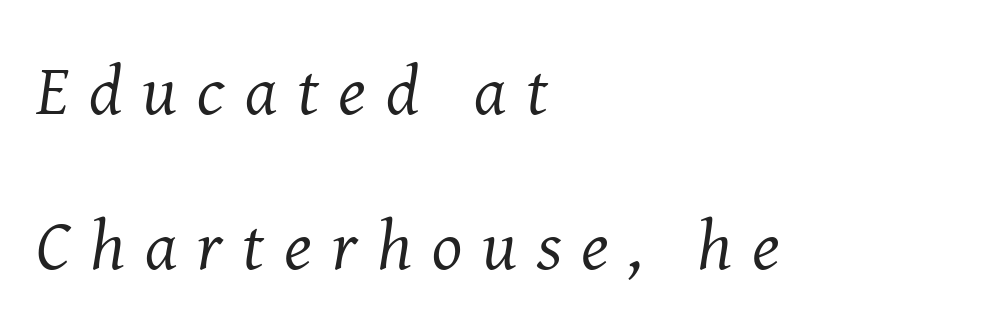
{"serif": "yes", "italic": "yes", "lean": "right", "slant_degrees": 8, "bold": "no", "weight": "regular", "width": "normal", "stroke_contrast": "medium", "x_height": "medium", "monospaced": "no", "underline": "no", "align": "left", "line_spacing": "loose", "line_spacing_ratio": 2.19, "letter_spacing": "wide", "letter_spacing_em": 0.28, "glyph_px": 71}
